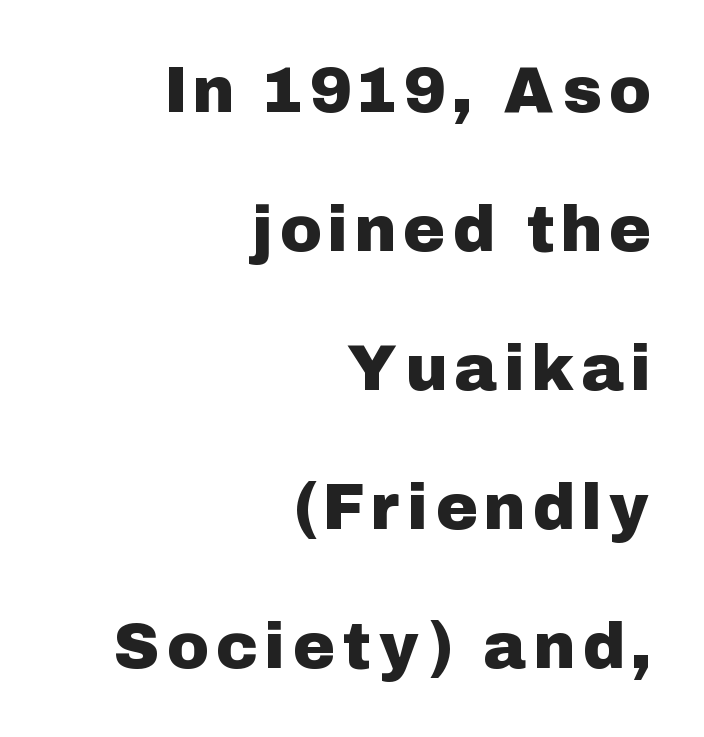
{"serif": "no", "italic": "no", "width": "normal", "stroke_contrast": "low", "x_height": "medium", "monospaced": "no", "underline": "no", "align": "right", "line_spacing": "loose", "line_spacing_ratio": 2.17, "glyph_px": 64}
